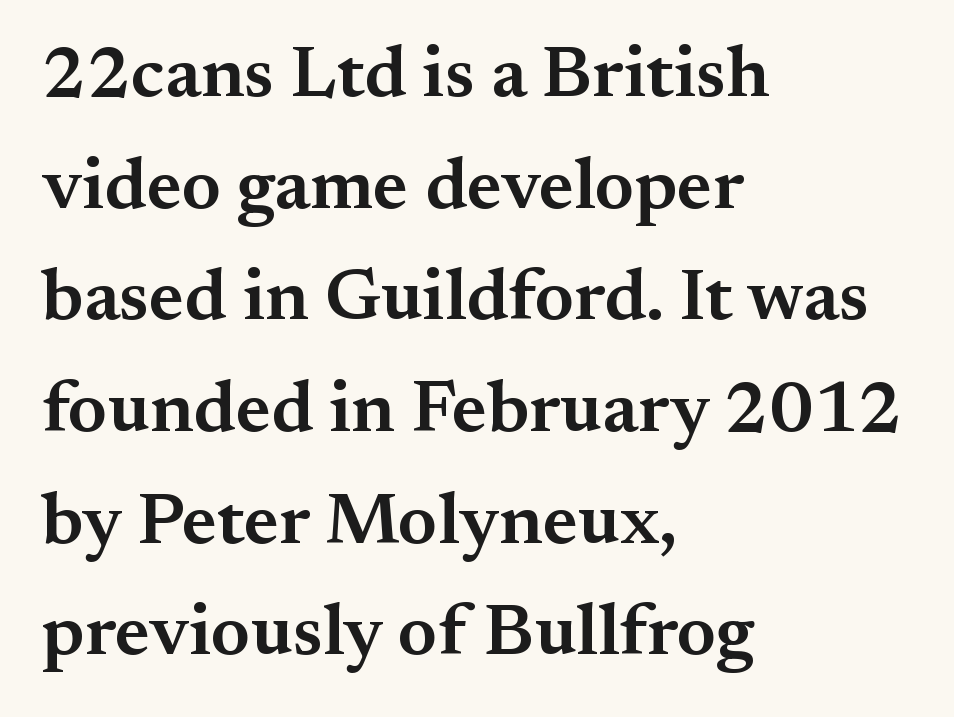
The specimen reads as upright at a glance. Here the glyphs are tracked normally, forming tight word shapes. Looks like regular typesetting: each glyph gets only the width it needs. Honestly, there is no underline to notice here at all. Letterform terminals end in serifs throughout the passage.
